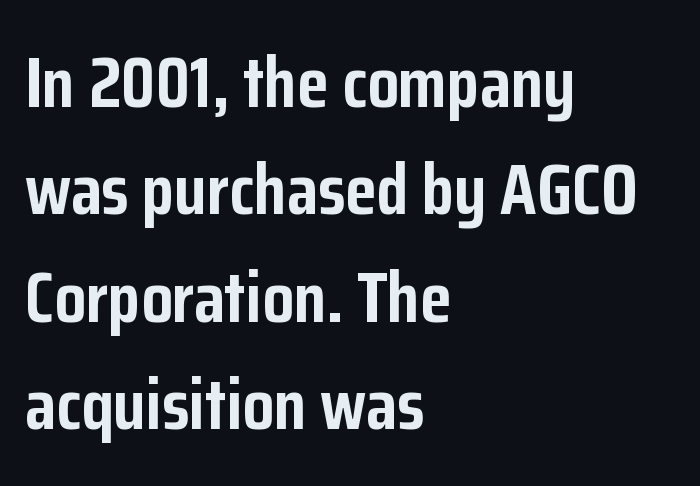
The image shows 72 px semibold, condensed sans-serif type, upright; set left-aligned, normal line spacing (1.49x), normal letter spacing, not underlined; low stroke contrast and a medium x-height.
